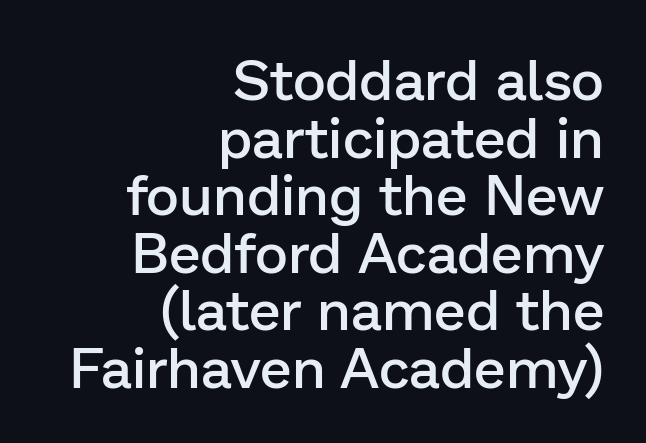
Set as a demibold, roughly 600 on the weight scale. A typesetter would call this leading minimal, almost set solid. Typeset ragged left — the right edge is the straight one. Unlike a traditional serif, this face leaves its strokes unadorned.
